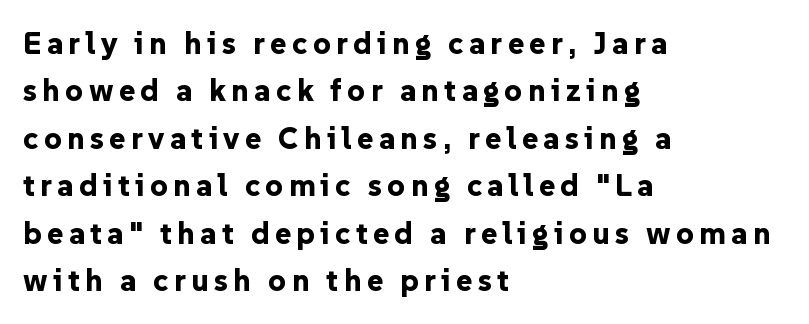
The image shows 31 px bold sans-serif type, upright; set left-aligned, normal line spacing (1.53x), not underlined; low stroke contrast and a medium x-height.
